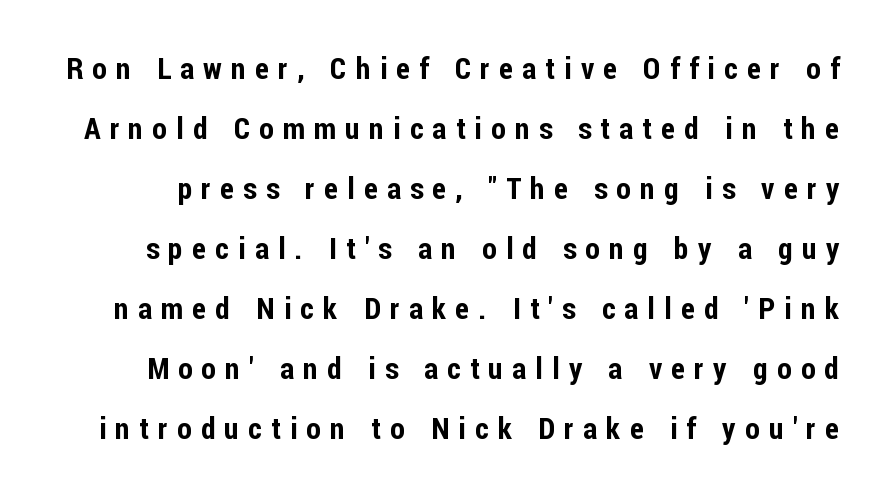
Descenders are the only things crossing below the line. Note the varied advance widths — an 'i' is clearly narrower than an 'm'. Classification — sans serif. Posture: vertical. Is there much room between lines? Yes — plenty of vertical air separates them. Is the letter spacing exaggerated? Yes — the characters are pushed far apart.
